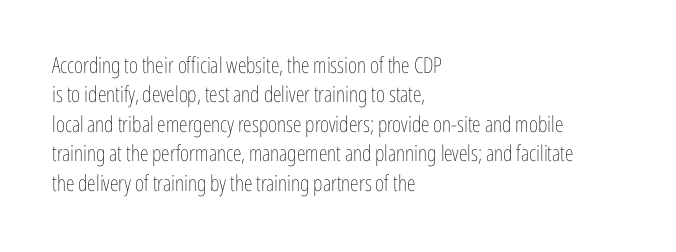
The image shows 22 px text type, upright; set left-aligned, normal line spacing (1.34x), normal letter spacing, not underlined.
